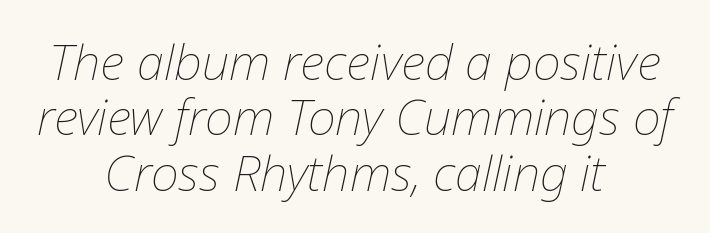
The image shows 49 px thin type, italic (leaning right); set centered, tight line spacing (1.13x), normal letter spacing, not underlined; low stroke contrast and a medium x-height.
